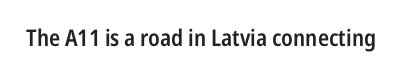
{"italic": "no", "bold": "semi", "underline": "no", "letter_spacing": "normal", "letter_spacing_em": 0.0, "glyph_px": 23}
